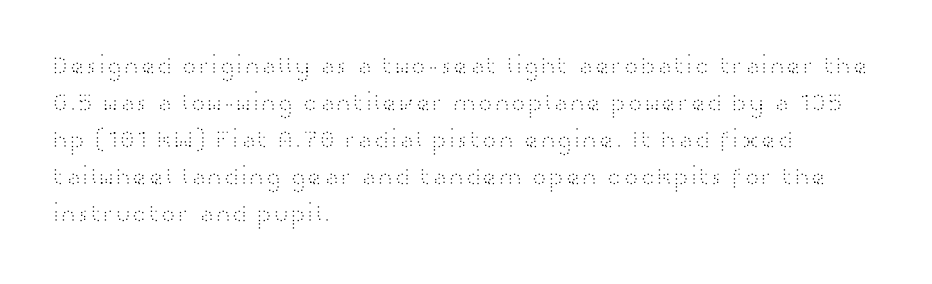
A typesetter would call this leading conventional body-copy spacing. Descender tails drop into unmarked territory. Visually the block forms a straight wall on the left and a jagged coastline on the right. Do the letters lean? They stand straight.
